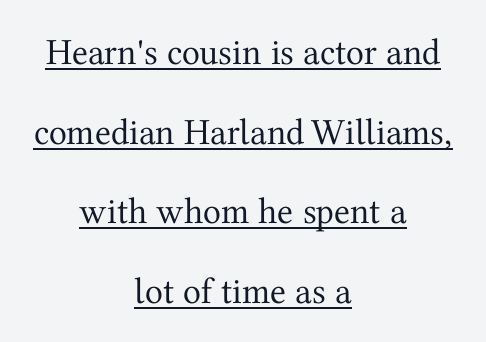
{"serif": "yes", "italic": "no", "bold": "no", "weight": "regular", "width": "normal", "stroke_contrast": "medium", "x_height": "medium", "monospaced": "no", "underline": "yes", "align": "center", "line_spacing": "loose", "line_spacing_ratio": 2.15, "letter_spacing": "normal", "letter_spacing_em": 0.0, "glyph_px": 37}
